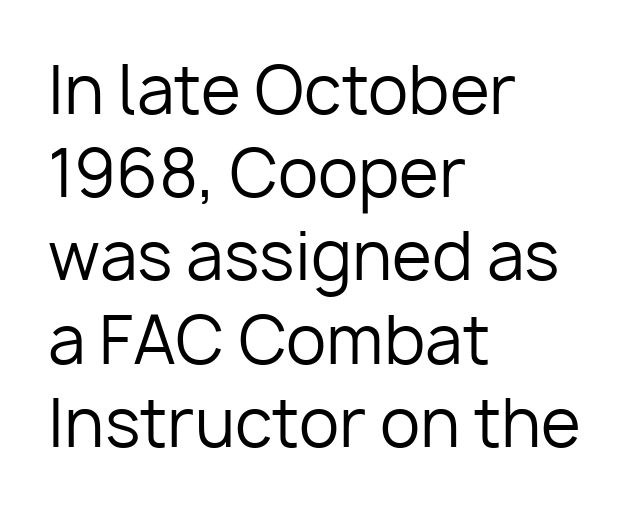
{"serif": "no", "italic": "no", "bold": "no", "weight": "regular", "width": "normal", "stroke_contrast": "low", "x_height": "medium", "monospaced": "no", "underline": "no", "align": "left", "line_spacing": "normal", "line_spacing_ratio": 1.28, "letter_spacing": "normal", "letter_spacing_em": 0.0, "glyph_px": 65}
